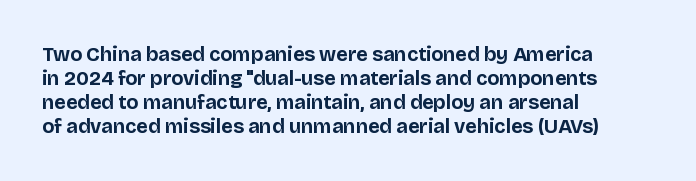
Posture: upright roman. Between one letter and the next there's only the usual sliver of space. Layout note: lines flush left. Clear beneath every line of the passage. The characters look thick and weighty, a clear bold.
